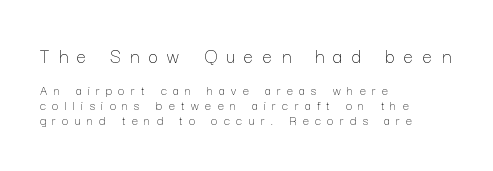
The image shows 21 px text type, upright; set left-aligned, tight line spacing (1.09x), unusually wide letter spacing (+0.45 em), not underlined; the first (top) block is 1.5x larger.
